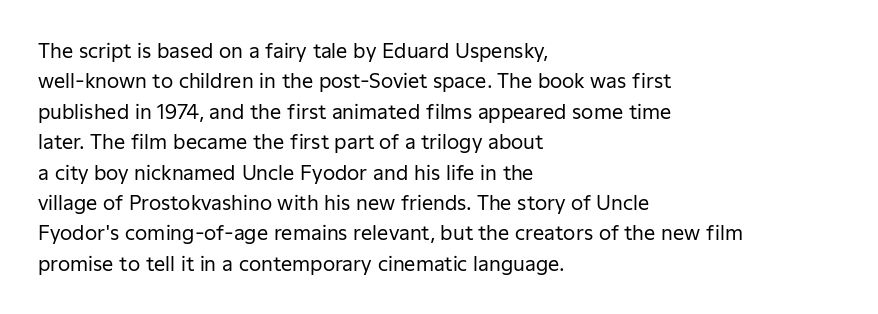
The image shows 20 px text type, upright; set left-aligned, normal line spacing (1.52x), normal letter spacing, not underlined.
